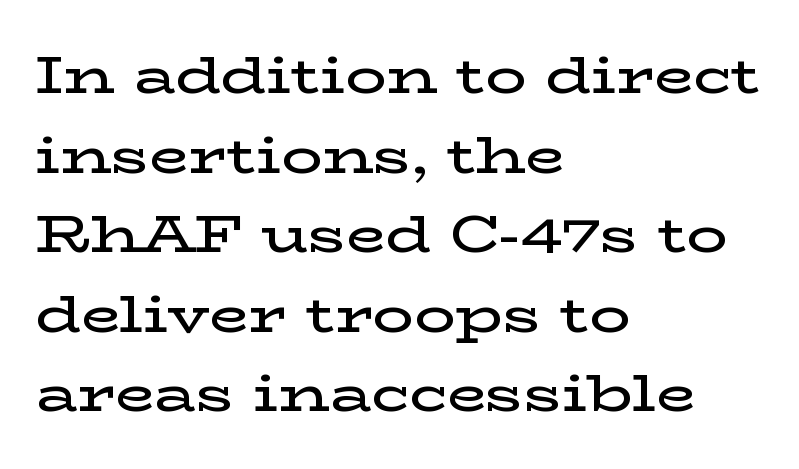
Q: Is the text bold? A: Semi-bold.
Q: Is the text italic (slanted)? A: No, it is upright.
Q: Is the typeface a serif or a sans-serif typeface? A: Serif.
Q: Is the text underlined? A: No.
Q: How is the paragraph aligned? A: Left-aligned.
Q: Is the spacing between letters normal or unusually wide? A: Normal.
Q: Is the spacing between lines tight, normal or loose? A: Normal.
Q: Width (condensed, normal, or wide)? A: Wide.
Q: Stroke contrast? A: Low.
Q: x-height? A: Medium.
Q: Monospaced? A: No.
